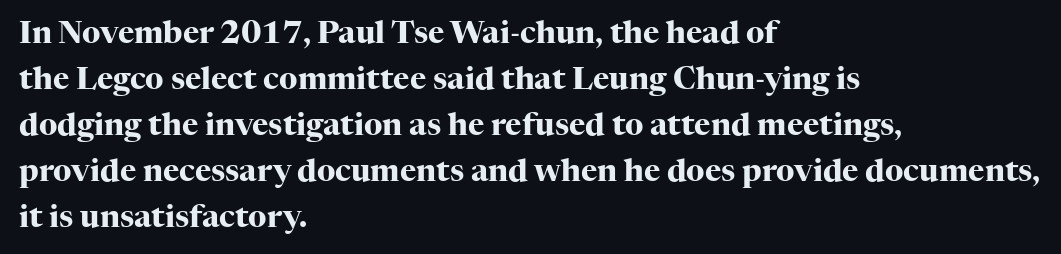
The image shows 31 px heavy serif type, upright; set left-aligned, normal line spacing (1.48x), normal letter spacing, not underlined; high stroke contrast and a medium x-height.
